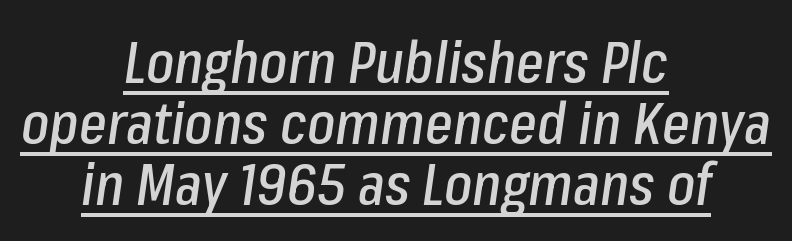
{"italic": "yes", "lean": "right", "slant_degrees": 8, "width": "condensed", "stroke_contrast": "low", "x_height": "medium", "monospaced": "no", "underline": "yes", "align": "center", "line_spacing": "tight", "line_spacing_ratio": 1.03, "letter_spacing": "normal", "letter_spacing_em": 0.0, "glyph_px": 59}
